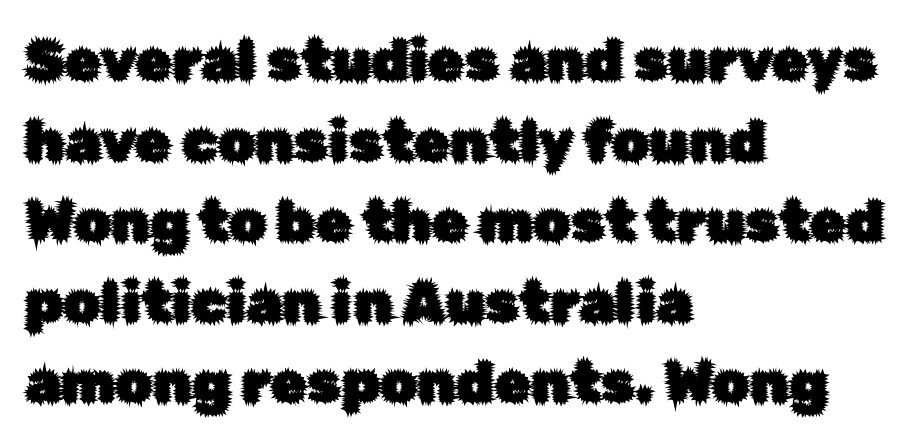
The image shows 58 px sans-serif type, upright; set left-aligned, normal line spacing (1.39x), normal letter spacing, not underlined; low stroke contrast and a medium x-height.
